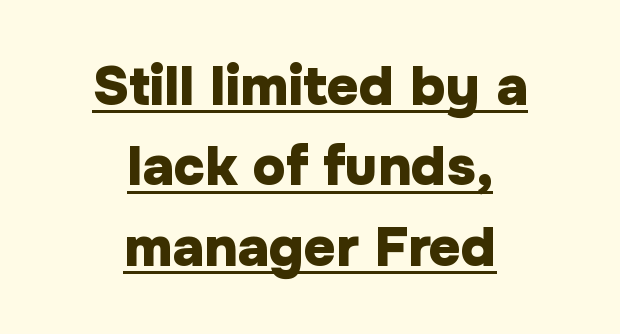
The image shows 55 px heavy sans-serif type, upright; set centered, normal line spacing (1.46x), normal letter spacing, underlined; low stroke contrast and a medium x-height.
